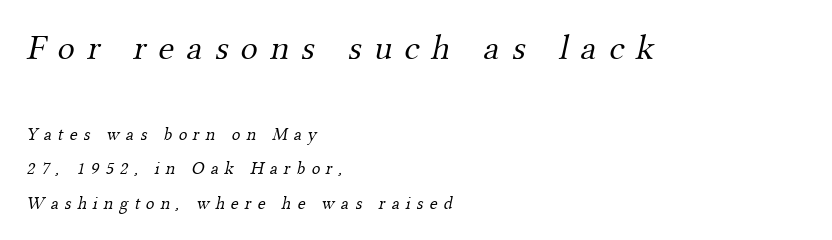
Q: Is the text bold? A: No.
Q: Is the typeface a serif or a sans-serif typeface? A: Serif.
Q: Is the text underlined? A: No.
Q: How is the paragraph aligned? A: Left-aligned.
Q: Is the spacing between letters normal or unusually wide? A: Unusually wide.
Q: Is the spacing between lines tight, normal or loose? A: Loose.
Q: Which block of text is set in a larger size, the first (top) or the second (bottom)? A: The first (top) one.
Q: Width (condensed, normal, or wide)? A: Normal.
Q: Stroke contrast? A: Medium.
Q: x-height? A: Small.
Q: Monospaced? A: No.
